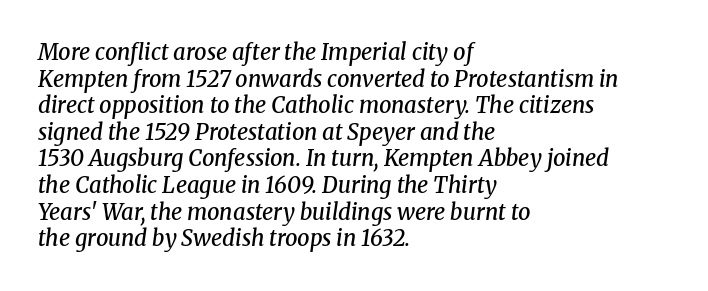
Has an underline been added? It has not. Every row of glyphs begins at an identical x-position on the left. Honestly, the letter spacing is just normal — you wouldn't notice it. The typesetting leans somewhat heavy: a semibold. Observe the lean: these are italic letterforms.
